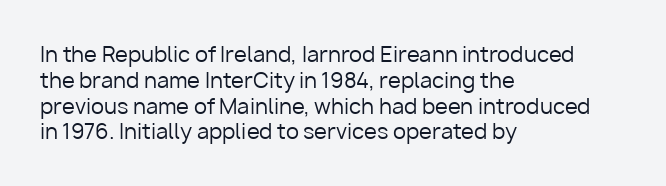
The image shows 21 px text type, upright; set left-aligned, line spacing 1.23x, normal letter spacing, not underlined.
